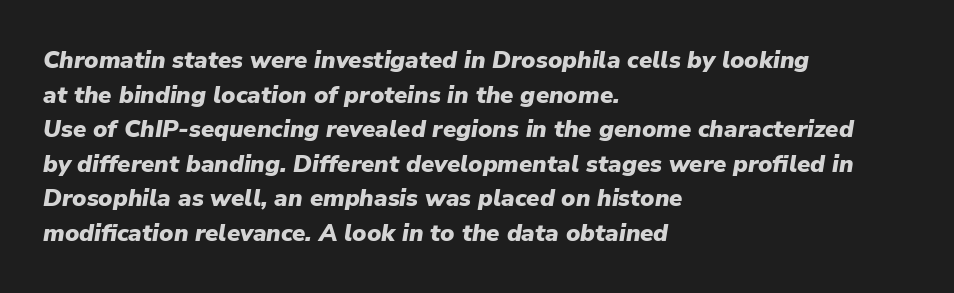
One-word summary of the alignment: left. The glyphs look as if they've been sheared to an angle. A dark, heavy texture on the line: the type is bold. The zone under the glyphs is completely vacant. A typesetter would call this zero additional tracking.
